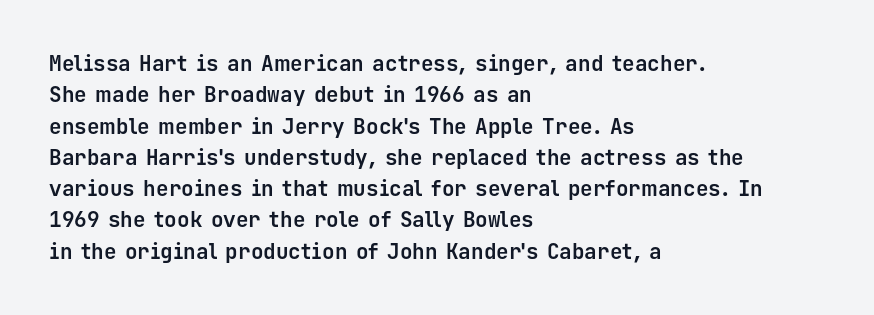
The image shows 21 px bold type, upright; set left-aligned, normal line spacing (1.49x), normal letter spacing, not underlined.
